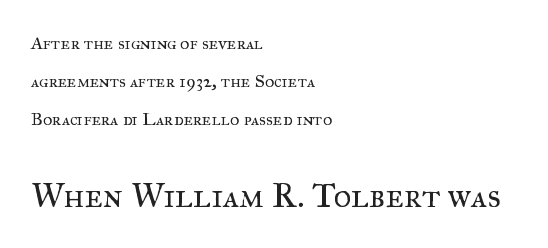
The image shows 35 px regular-weight serif type, upright; set left-aligned, loose line spacing (2.11x), normal letter spacing, not underlined; the second (bottom) block is 1.94x larger; medium stroke contrast and a small x-height.
